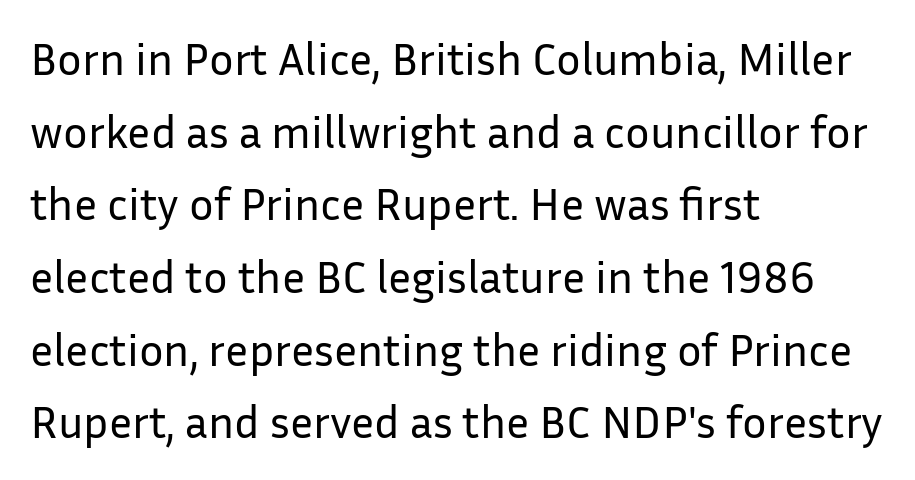
The image shows 46 px regular-weight sans-serif type, upright; set left-aligned, normal line spacing (1.58x), normal letter spacing, not underlined; low stroke contrast and a medium x-height.
